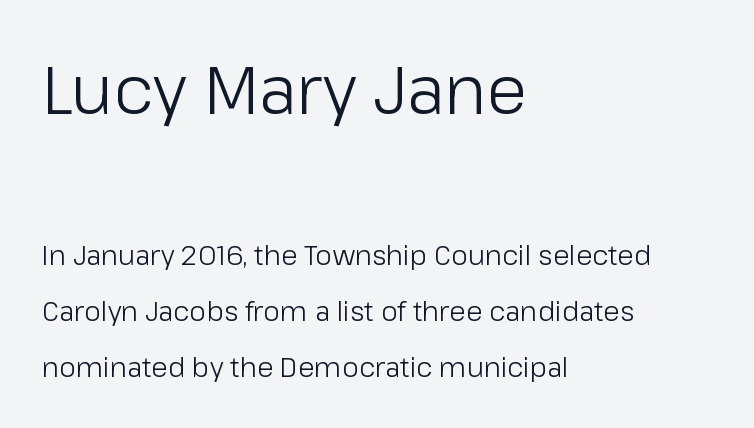
The image shows 67 px light sans-serif type, upright; set left-aligned, loose line spacing (2.09x), normal letter spacing, not underlined; the first (top) block is 2.48x larger; low stroke contrast and a medium x-height.
